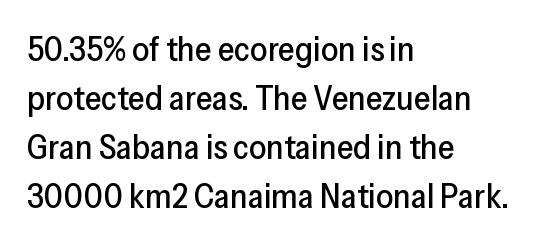
The area under the type is left untouched. Spacing verdict: proportional, widths tailored to each character. These lines are set flush left with a ragged right edge. Grotesque or geometric, the face here clearly has no serifs. Ascenders rise straight up at ninety degrees. Does the leading feel generous? No, just average.
